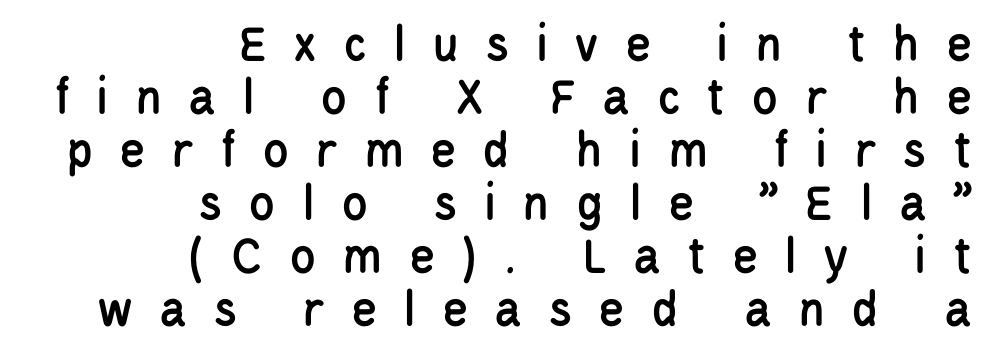
Q: Is the text italic (slanted)? A: No, it is upright.
Q: Is the typeface a serif or a sans-serif typeface? A: Sans-serif.
Q: Is the text underlined? A: No.
Q: How is the paragraph aligned? A: Right-aligned.
Q: Is the spacing between letters normal or unusually wide? A: Unusually wide.
Q: Is the spacing between lines tight, normal or loose? A: Tight.
Q: Width (condensed, normal, or wide)? A: Condensed.
Q: Stroke contrast? A: Low.
Q: x-height? A: Large.
Q: Monospaced? A: No.
